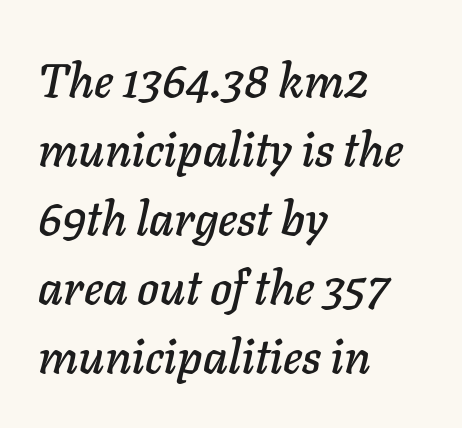
This block has exactly the height ordinary leading produces. The space directly below the letters is spotless. The face used here has a pronounced slope to its letters. Tracking here is standard; glyphs follow each other at the usual distance.
